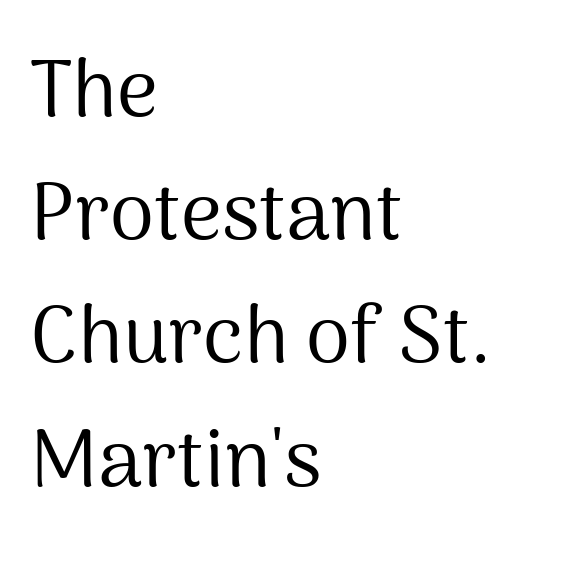
This block has exactly the height ordinary leading produces. The weight tops out at a normal text grade. In terms of posture, this sample is upright. Each letter keeps its own natural width here, so spacing adapts to shape.
